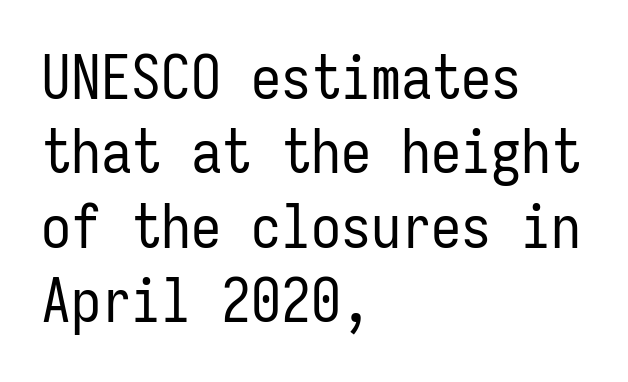
Vertical stems look standard width or narrower in stroke. Ascenders rise straight up at ninety degrees. Underline: absent. This sample uses plain, unmodified letter spacing.
